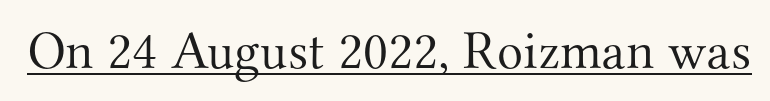
{"serif": "yes", "italic": "no", "bold": "no", "weight": "light", "width": "normal", "stroke_contrast": "medium", "x_height": "small", "monospaced": "no", "underline": "yes", "letter_spacing": "normal", "letter_spacing_em": 0.0, "glyph_px": 54}
